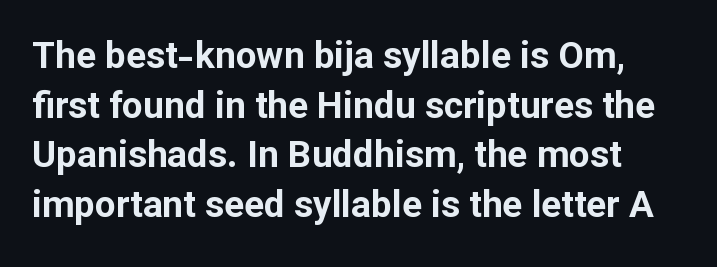
Q: Is the text bold? A: Yes.
Q: Is the text italic (slanted)? A: No, it is upright.
Q: Is the typeface a serif or a sans-serif typeface? A: Sans-serif.
Q: Is the text underlined? A: No.
Q: Is the spacing between letters normal or unusually wide? A: Normal.
Q: Is the spacing between lines tight, normal or loose? A: Normal.
Q: Width (condensed, normal, or wide)? A: Normal.
Q: Stroke contrast? A: Low.
Q: x-height? A: Medium.
Q: Monospaced? A: No.
